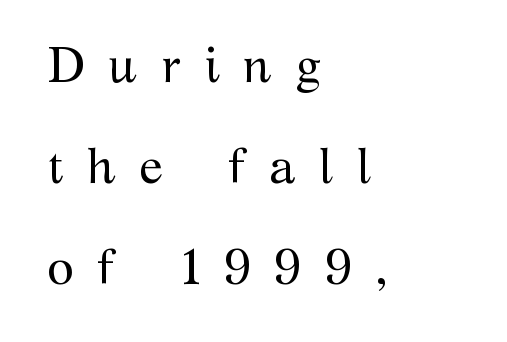
{"serif": "yes", "italic": "no", "bold": "no", "weight": "regular", "width": "normal", "stroke_contrast": "medium", "x_height": "medium", "monospaced": "no", "underline": "no", "align": "left", "line_spacing": "loose", "line_spacing_ratio": 2.06, "letter_spacing": "wide", "letter_spacing_em": 0.48, "glyph_px": 49}
